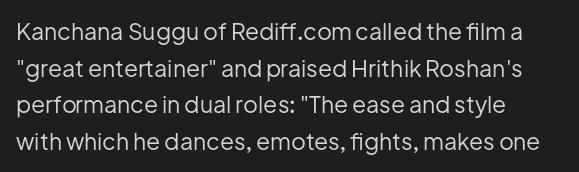
The image shows 23 px text type, upright; set left-aligned, normal line spacing (1.59x), normal letter spacing, not underlined.
